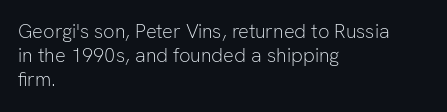
Q: Is the text bold? A: No.
Q: Is the text italic (slanted)? A: No, it is upright.
Q: Is the text underlined? A: No.
Q: How is the paragraph aligned? A: Left-aligned.
Q: Is the spacing between letters normal or unusually wide? A: Normal.
